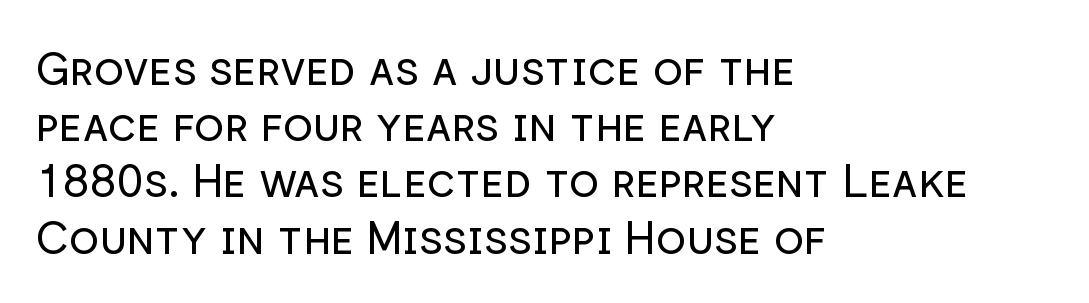
Is the type heavy? It reads as light-to-regular instead. The face used here is a sans, in the tradition of grotesques and geometrics. If you measured baseline to baseline, you'd find a middling distance. The font's upright variant was chosen for this text. Casual observation: everything's shoved over to the left. Honestly, the letter spacing is just normal — you wouldn't notice it.
